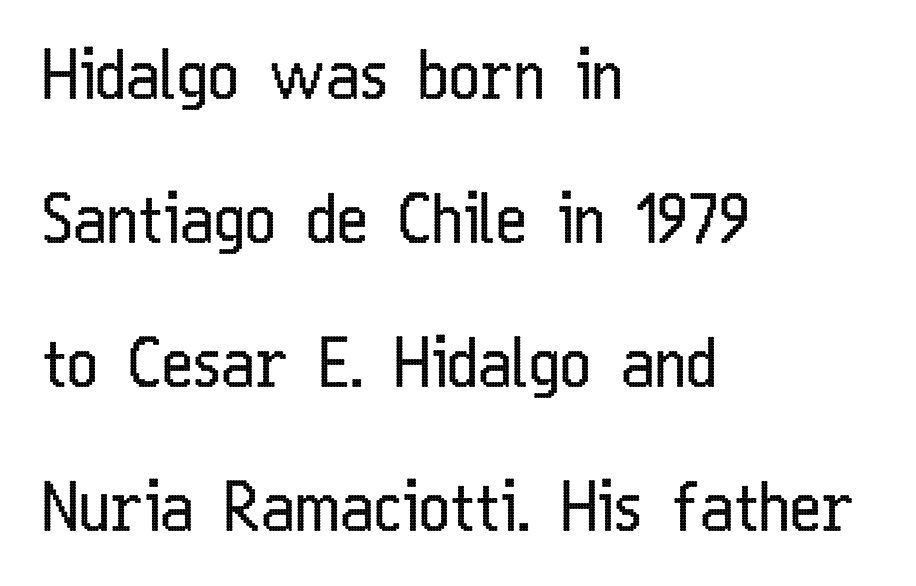
Q: Is the text bold? A: No.
Q: Is the text italic (slanted)? A: No, it is upright.
Q: Is the typeface a serif or a sans-serif typeface? A: Sans-serif.
Q: Is the text underlined? A: No.
Q: How is the paragraph aligned? A: Left-aligned.
Q: Is the spacing between letters normal or unusually wide? A: Normal.
Q: Is the spacing between lines tight, normal or loose? A: Loose.
Q: Width (condensed, normal, or wide)? A: Condensed.
Q: Stroke contrast? A: Low.
Q: x-height? A: Medium.
Q: Monospaced? A: No.
